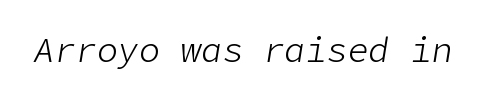
{"italic": "yes", "lean": "right", "slant_degrees": 9, "bold": "no", "weight": "light", "width": "normal", "stroke_contrast": "low", "x_height": "medium", "underline": "no", "letter_spacing": "normal", "letter_spacing_em": 0.0, "glyph_px": 35}
